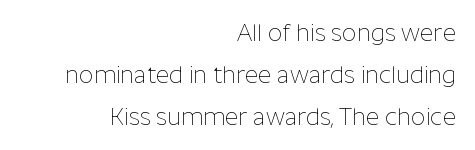
The horizontal fit of the characters is conventional and even. No word sits above an underline. Caption: multi-line text, flush right, ragged left. In terms of posture, this sample is upright. This reads as an unemphasized weight, regular at the heaviest.
